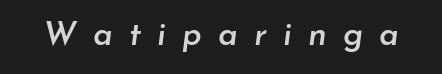
The image shows 33 px semibold type, italic (leaning right); set unusually wide letter spacing (+0.49 em), not underlined; low stroke contrast and a small x-height.
